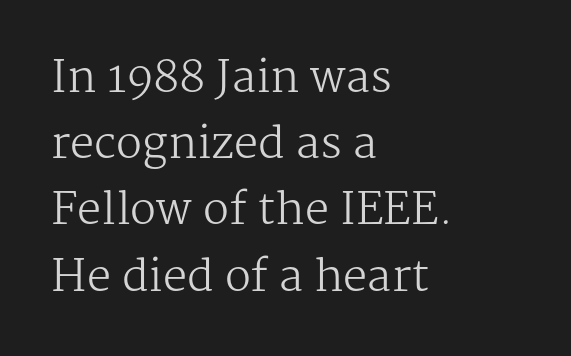
Is the type heavy? It reads as light-to-regular instead. A roman cut, with each character standing at attention. These lines stack with their left ends in a neat column. Little horizontal feet cap the strokes, marking this as serif type. Letters rest on an invisible, unmarked baseline.
